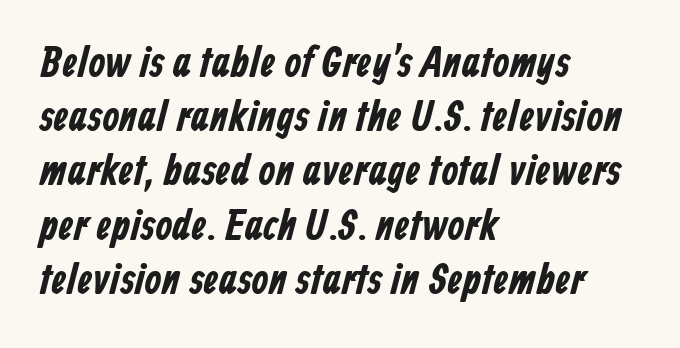
The image shows 43 px condensed sans-serif type; set left-aligned, normal line spacing (1.26x), normal letter spacing, not underlined; low stroke contrast and a medium x-height.
